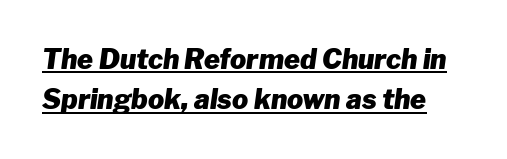
The image shows 27 px bold type, italic (leaning right); set normal line spacing (1.49x), normal letter spacing, underlined.
